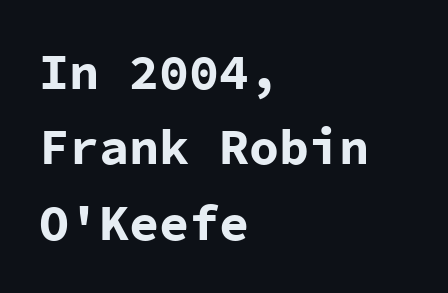
{"serif": "no", "italic": "no", "bold": "yes", "weight": "bold", "width": "normal", "stroke_contrast": "low", "x_height": "medium", "monospaced": "yes", "underline": "no", "align": "left", "line_spacing": "normal", "line_spacing_ratio": 1.51, "letter_spacing": "normal", "letter_spacing_em": 0.0, "glyph_px": 50}
